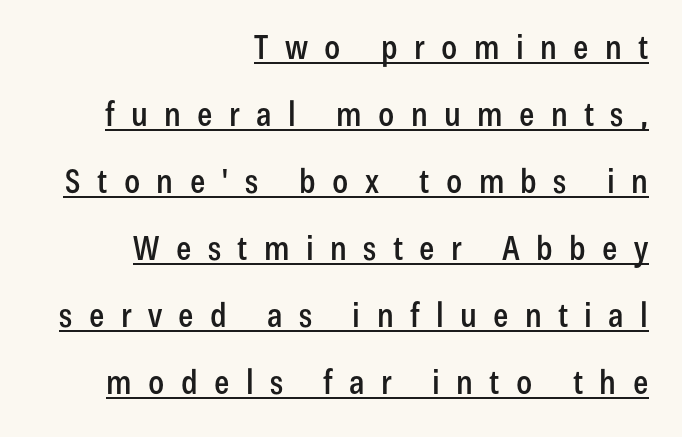
Q: Is the text italic (slanted)? A: No, it is upright.
Q: Is the typeface a serif or a sans-serif typeface? A: Sans-serif.
Q: Is the text underlined? A: Yes.
Q: How is the paragraph aligned? A: Right-aligned.
Q: Is the spacing between letters normal or unusually wide? A: Unusually wide.
Q: Is the spacing between lines tight, normal or loose? A: Loose.
Q: Width (condensed, normal, or wide)? A: Condensed.
Q: Stroke contrast? A: Low.
Q: x-height? A: Medium.
Q: Monospaced? A: No.
